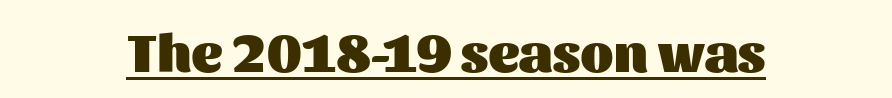
{"serif": "no", "italic": "no", "bold": "yes", "weight": "heavy", "width": "normal", "stroke_contrast": "medium", "x_height": "medium", "monospaced": "no", "underline": "yes", "align": "center", "letter_spacing": "normal", "letter_spacing_em": 0.0, "glyph_px": 54}
